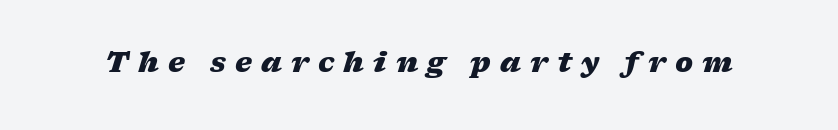
{"italic": "yes", "lean": "right", "slant_degrees": 17, "bold": "yes", "underline": "no", "letter_spacing": "wide", "letter_spacing_em": 0.34, "glyph_px": 27}
